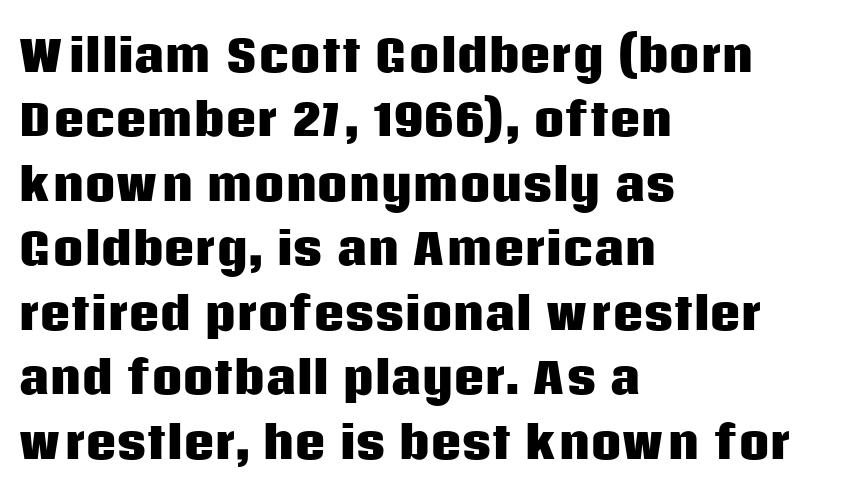
{"serif": "no", "italic": "no", "bold": "yes", "weight": "heavy", "width": "normal", "stroke_contrast": "low", "x_height": "large", "monospaced": "no", "underline": "no", "align": "left", "line_spacing": "normal", "line_spacing_ratio": 1.5, "letter_spacing": "normal", "letter_spacing_em": 0.0, "glyph_px": 43}
